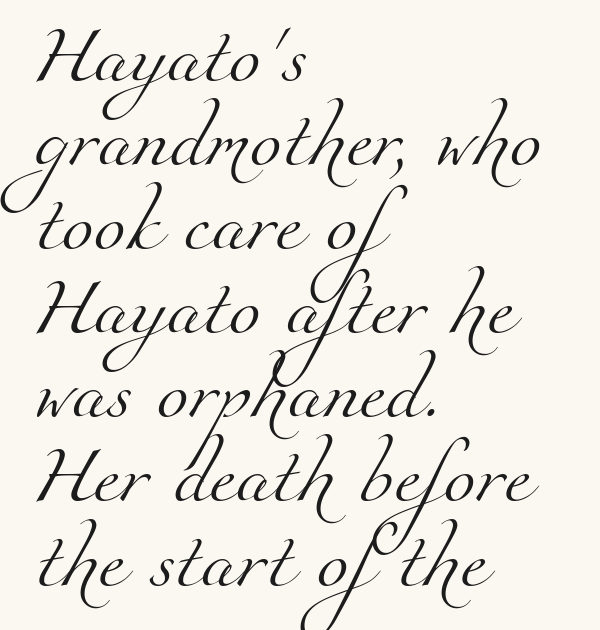
Compared with typical paragraphs, the rows here are spaced about the same. A light-to-regular cut is what we see here. To sum up the face: it has serifs. The string is rendered with underlining switched off. The tracking reads as untouched default to a designer's eye.
